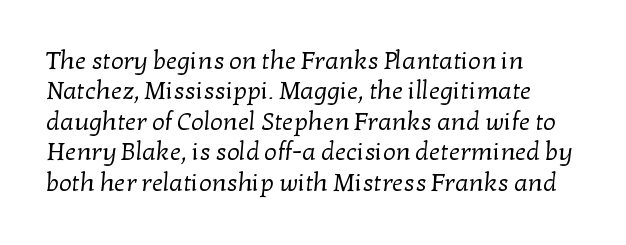
{"bold": "no", "underline": "no", "align": "left", "line_spacing_ratio": 1.22, "letter_spacing": "normal", "letter_spacing_em": 0.0, "glyph_px": 25}
